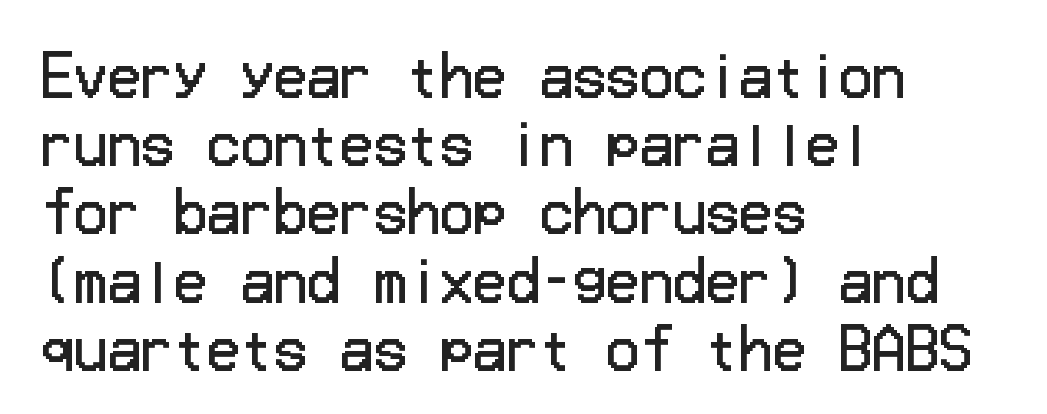
Q: Is the text bold? A: No.
Q: Is the text italic (slanted)? A: No, it is upright.
Q: Is the typeface a serif or a sans-serif typeface? A: Sans-serif.
Q: Is the text underlined? A: No.
Q: How is the paragraph aligned? A: Left-aligned.
Q: Is the spacing between letters normal or unusually wide? A: Normal.
Q: Width (condensed, normal, or wide)? A: Normal.
Q: Stroke contrast? A: Low.
Q: x-height? A: Medium.
